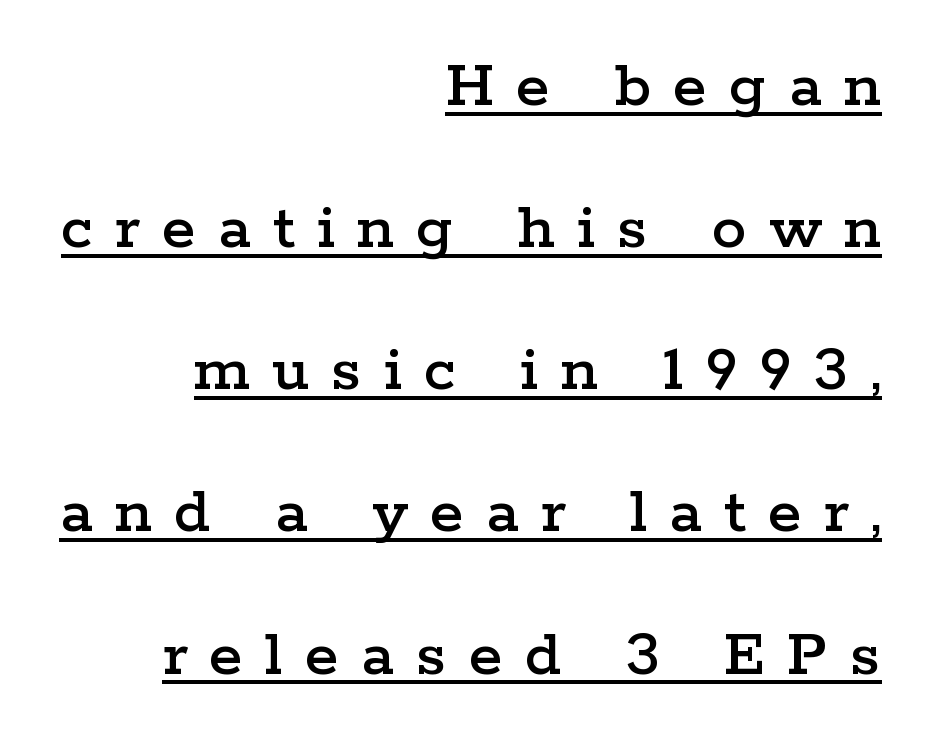
Horizontal alignment here is rightward, an uncommon choice for prose. The sample's only ornament is a line tracing under the words. Italic? Not at all — the glyphs are vertical. Is this a fixed-width face? No — the glyphs have proportional, varying widths.
